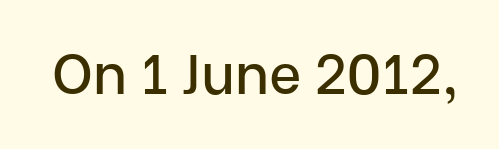
The image shows 56 px sans-serif type, upright; set normal letter spacing, not underlined; low stroke contrast and a medium x-height.
